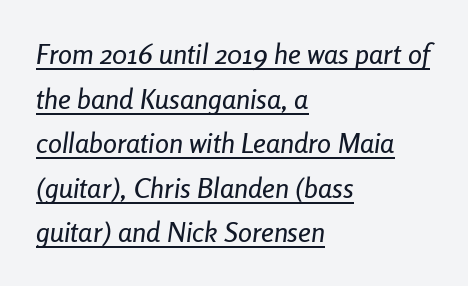
{"italic": "yes", "lean": "right", "slant_degrees": 8, "width": "condensed", "stroke_contrast": "low", "x_height": "medium", "monospaced": "no", "underline": "yes", "align": "left", "line_spacing": "normal", "line_spacing_ratio": 1.59, "letter_spacing": "normal", "letter_spacing_em": 0.0, "glyph_px": 28}
